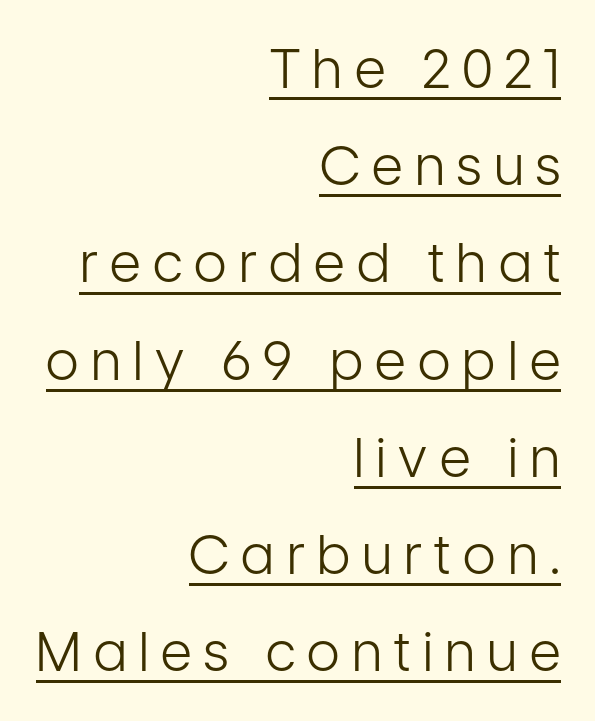
The image shows 54 px light, condensed sans-serif type, upright; set right-aligned, line spacing 1.8x, unusually wide letter spacing (+0.23 em), underlined; low stroke contrast and a medium x-height.
